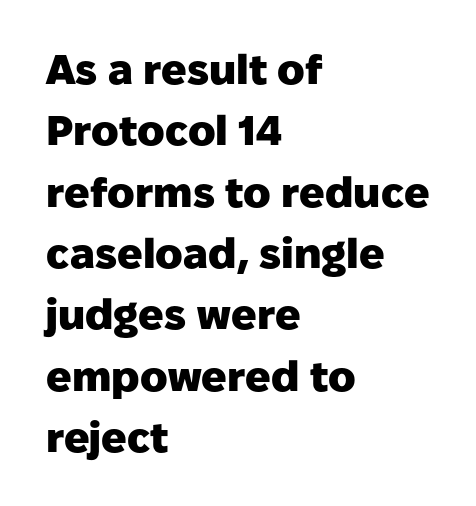
{"serif": "no", "italic": "no", "bold": "yes", "weight": "heavy", "width": "normal", "stroke_contrast": "low", "x_height": "medium", "monospaced": "no", "underline": "no", "align": "left", "line_spacing": "normal", "line_spacing_ratio": 1.46, "letter_spacing": "normal", "letter_spacing_em": 0.0, "glyph_px": 42}
